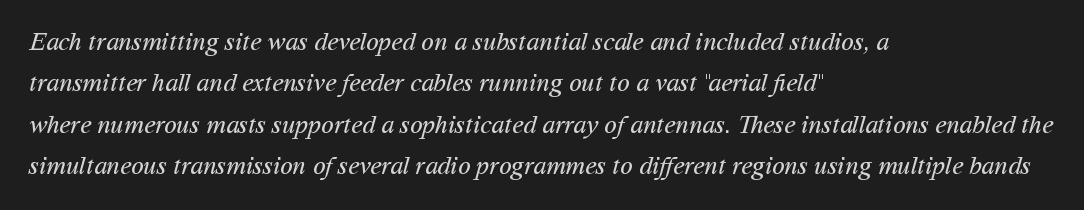
The cut favours lightness, reaching ordinary text weight at its darkest. One-word summary of the alignment: left. One glance says typical: line gaps are just what's usual. No word sits above an underline. The type is set solid horizontally, with unmodified tracking.
